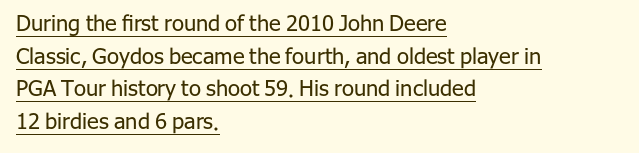
No letter is thick-stroked: the sample isn't bold. Regular leading. The line texture is even and compact thanks to regular tracking. Nope, not italic — everything's standing straight. Every row of glyphs begins at an identical x-position on the left. Somebody hit Ctrl+U on this one — the words are underlined.
